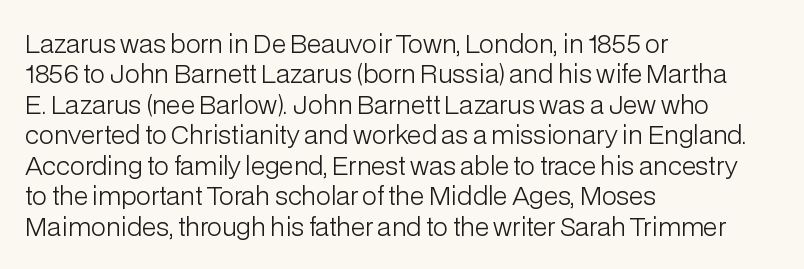
Nope, not italic — everything's standing straight. Only glyphs here, with clear space below each row. Leftover space on each line is placed entirely after the last word. The gaps between neighbouring characters are ordinary and unremarkable. A light-to-regular cut is what we see here.
